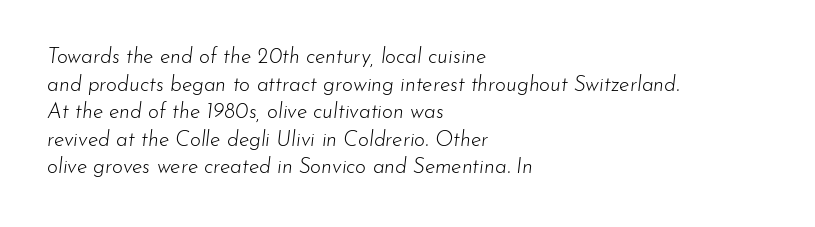
Each line starts at the same left margin while the right side varies. Spacing between characters is what you'd get straight out of the box. No heavy texture on the line: the type isn't bold. Type without underlining.
